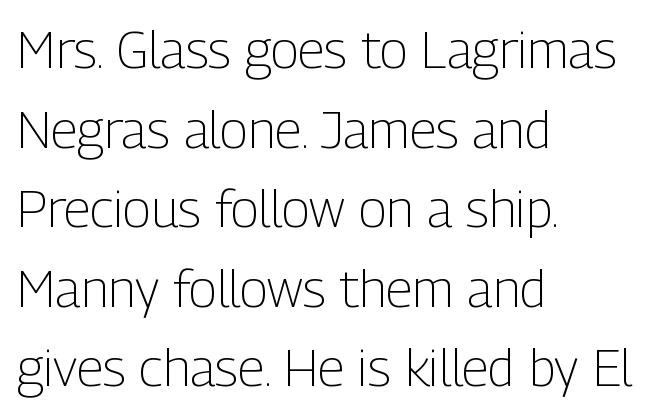
{"serif": "no", "italic": "no", "bold": "no", "weight": "light", "width": "condensed", "stroke_contrast": "low", "x_height": "medium", "monospaced": "no", "underline": "no", "align": "left", "line_spacing": "normal", "line_spacing_ratio": 1.53, "letter_spacing": "normal", "letter_spacing_em": 0.0, "glyph_px": 52}
